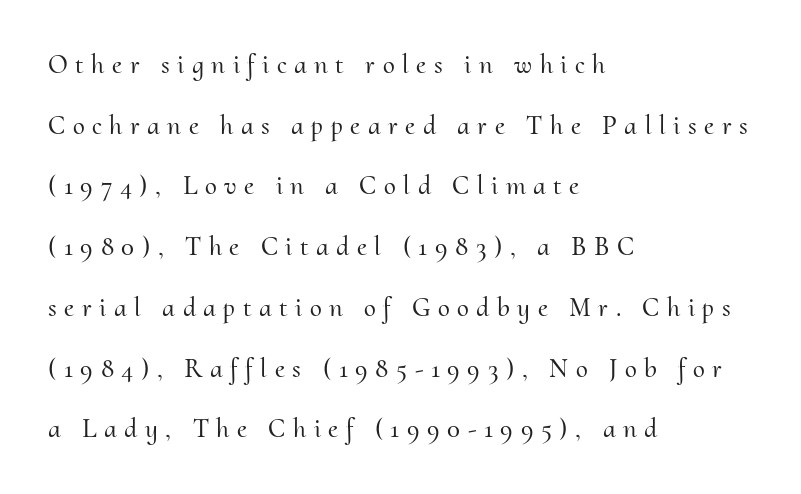
Q: Is the text italic (slanted)? A: No, it is upright.
Q: Is the text underlined? A: No.
Q: How is the paragraph aligned? A: Left-aligned.
Q: Is the spacing between letters normal or unusually wide? A: Unusually wide.
Q: Is the spacing between lines tight, normal or loose? A: Loose.
